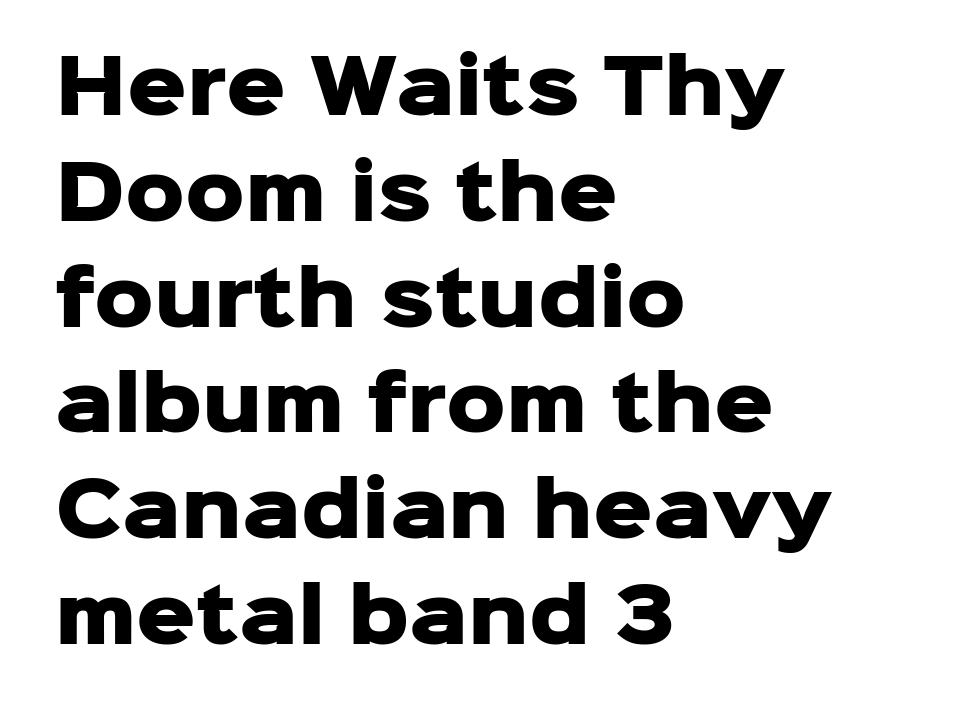
Q: Is the text bold? A: Yes.
Q: Is the text italic (slanted)? A: No, it is upright.
Q: Is the typeface a serif or a sans-serif typeface? A: Sans-serif.
Q: Is the text underlined? A: No.
Q: How is the paragraph aligned? A: Left-aligned.
Q: Is the spacing between letters normal or unusually wide? A: Normal.
Q: Is the spacing between lines tight, normal or loose? A: Normal.
Q: Width (condensed, normal, or wide)? A: Normal.
Q: Stroke contrast? A: Low.
Q: x-height? A: Medium.
Q: Monospaced? A: No.
